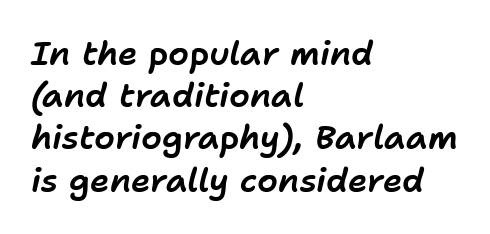
The image shows 33 px text type, italic (leaning right); set left-aligned, normal line spacing (1.28x), normal letter spacing, not underlined; low stroke contrast and a medium x-height.
